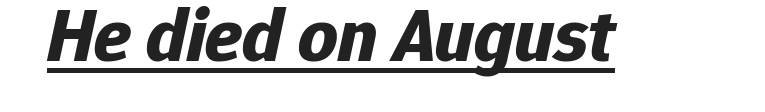
These lines are rendered in a variable-pitch font. How heavy is the stroke? Heavy — this is a bold. Would a proofreader flag this as italicized? Yes. Underlined type.
